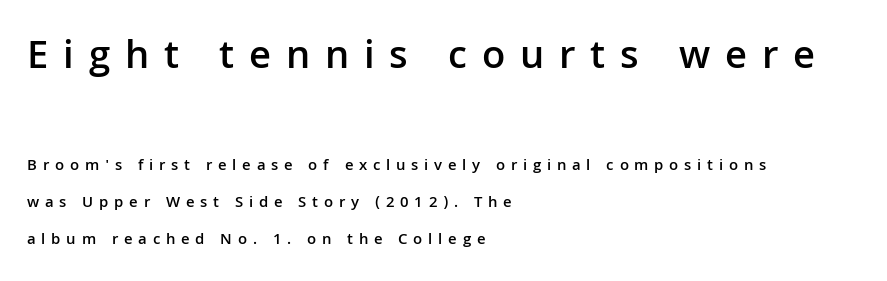
Spacing between characters has been opened up far beyond the box default. In CSS terms this would be text-align: left. Caption: upper text group enlarged, lower text group reduced. Regarding leading, the lines here are spaced well apart. The space directly below the letters is spotless.
